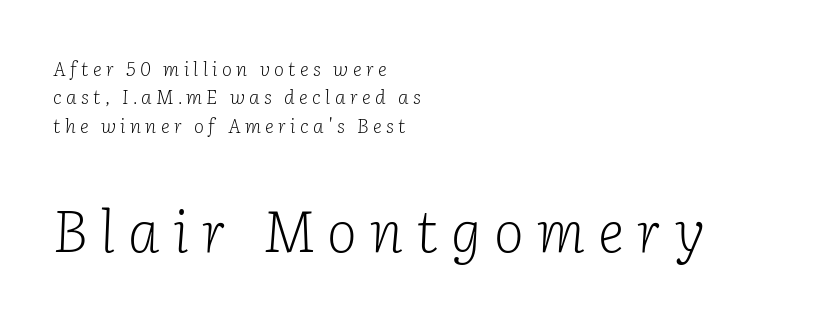
These lines were composed using italics. Honestly, the row spacing looks completely unremarkable. The face looks like a standard text weight, possibly lighter. Tracking here is generous; glyphs stand well apart from one another.
